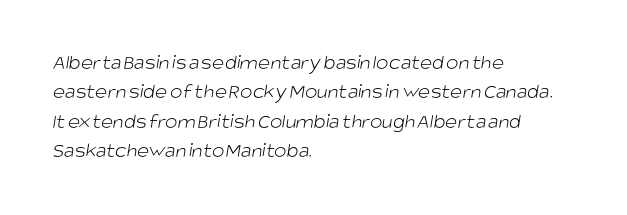
{"bold": "no", "underline": "no", "align": "left", "line_spacing": "normal", "line_spacing_ratio": 1.4, "letter_spacing": "normal", "letter_spacing_em": 0.0, "glyph_px": 21}
